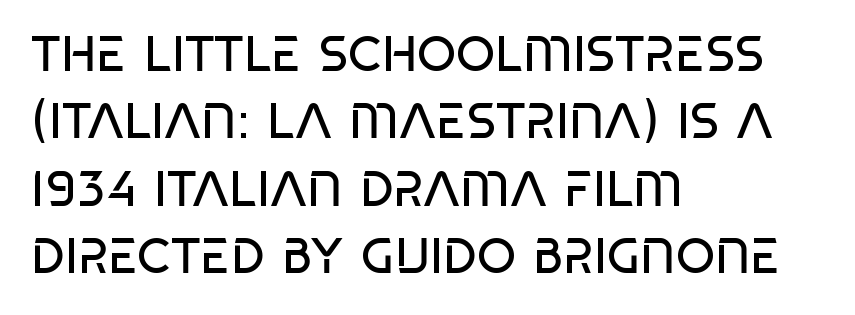
The image shows 50 px regular-weight, condensed sans-serif type, upright; set left-aligned, normal line spacing (1.35x), normal letter spacing, not underlined; low stroke contrast and a large x-height.
